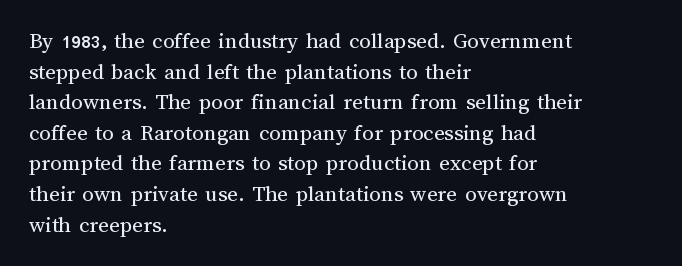
Vertical spacing — default. The text block is weighted toward the left margin, trailing off unevenly rightward. The baseline area is clear. These lines keep a tight, regular rhythm from letter to letter. No extra ink here — the face is not bold.
